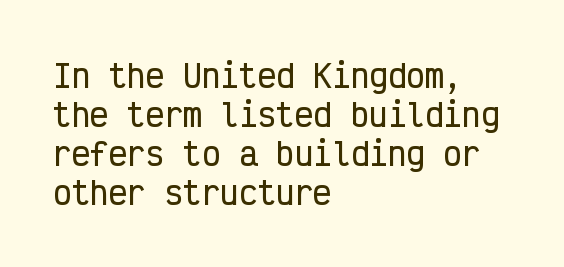
{"serif": "no", "italic": "no", "width": "condensed", "stroke_contrast": "low", "x_height": "medium", "monospaced": "yes", "underline": "no", "align": "left", "line_spacing": "normal", "line_spacing_ratio": 1.26, "letter_spacing": "normal", "letter_spacing_em": 0.0, "glyph_px": 31}
